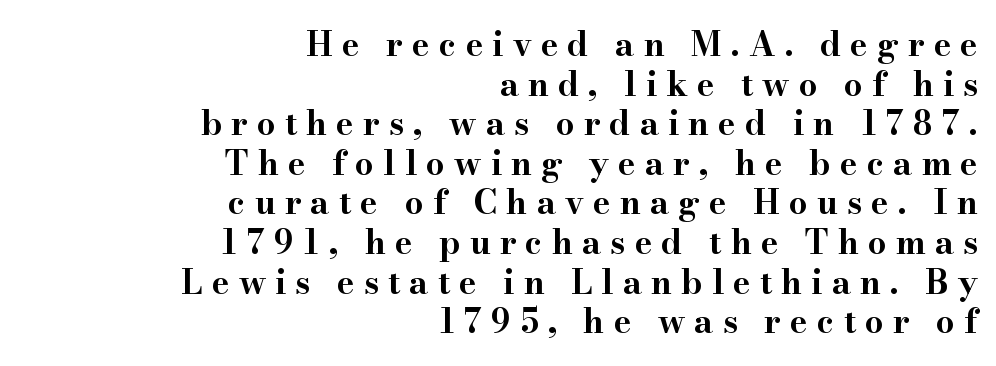
{"serif": "yes", "italic": "no", "bold": "yes", "weight": "bold", "width": "wide", "stroke_contrast": "high", "x_height": "small", "monospaced": "no", "underline": "no", "align": "right", "line_spacing_ratio": 1.2, "letter_spacing": "wide", "letter_spacing_em": 0.28, "glyph_px": 33}
